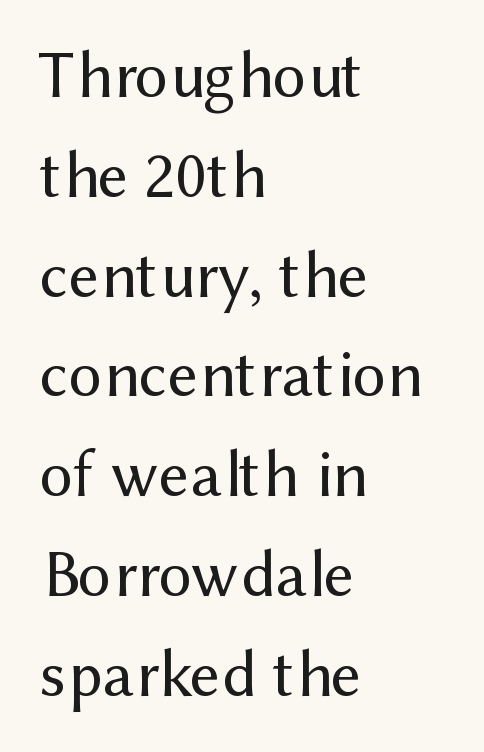
The image shows 67 px regular-weight sans-serif type, upright; set left-aligned, normal line spacing (1.49x), normal letter spacing, not underlined; medium stroke contrast and a medium x-height.
